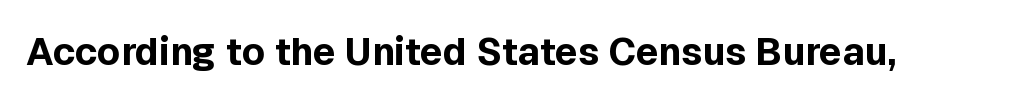
Q: Is the text bold? A: Yes.
Q: Is the text italic (slanted)? A: No, it is upright.
Q: Is the typeface a serif or a sans-serif typeface? A: Sans-serif.
Q: Is the text underlined? A: No.
Q: Is the spacing between letters normal or unusually wide? A: Normal.
Q: Width (condensed, normal, or wide)? A: Normal.
Q: x-height? A: Medium.
Q: Monospaced? A: No.
